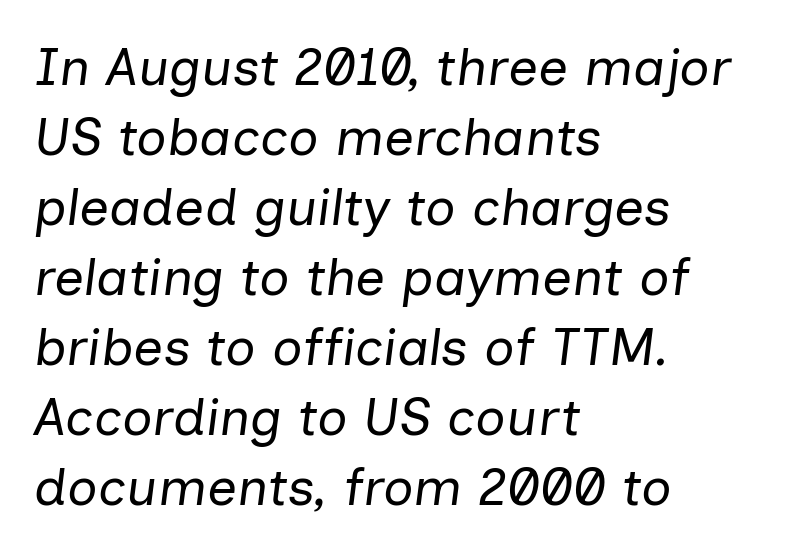
The image shows 53 px regular-weight type, italic (leaning right); set left-aligned, normal line spacing (1.32x), normal letter spacing, not underlined; low stroke contrast and a medium x-height.
